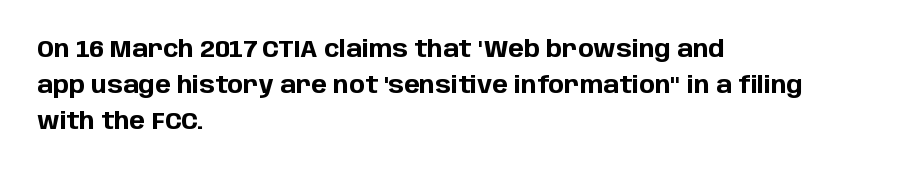
The image shows 24 px bold type, upright; set left-aligned, normal line spacing (1.49x), normal letter spacing, not underlined.
